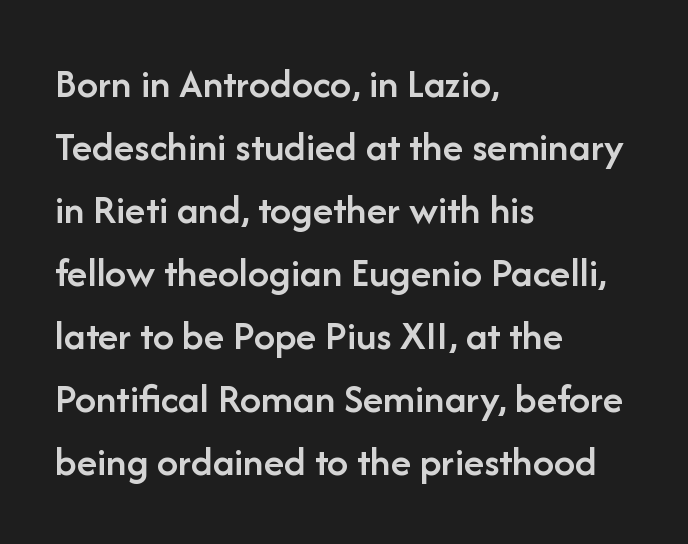
Its strokes are somewhat broadened, the hallmark of semibold type. Interline gaps are of average width in this sample. In terms of posture, this sample is upright. Decoration check: the copy has no underline. Does the copy run flush right? No — it runs flush left. Nobody touched the tracking dial on this one.
